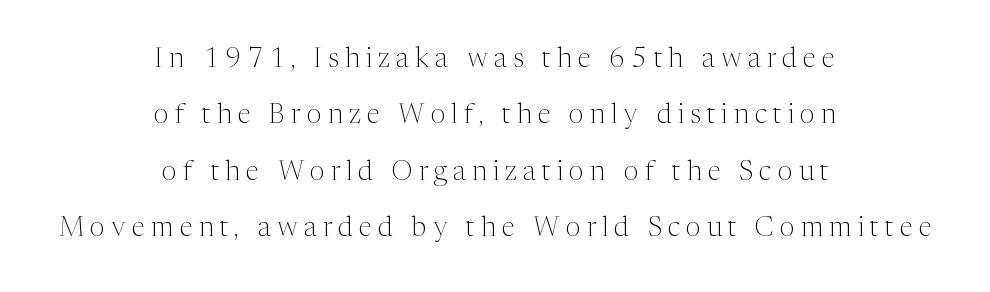
{"italic": "no", "bold": "no", "underline": "no", "align": "center", "line_spacing": "loose", "line_spacing_ratio": 2.09, "letter_spacing": "wide", "letter_spacing_em": 0.23, "glyph_px": 27}
